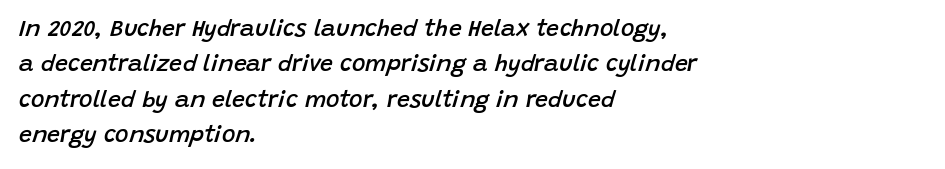
{"italic": "yes", "lean": "right", "slant_degrees": 15, "bold": "semi", "underline": "no", "align": "left", "line_spacing": "normal", "line_spacing_ratio": 1.54, "letter_spacing": "normal", "letter_spacing_em": 0.0, "glyph_px": 23}
